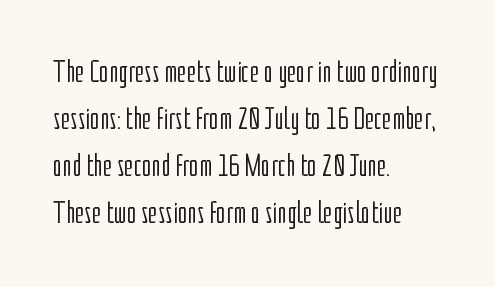
Q: Is the text bold? A: No.
Q: Is the text italic (slanted)? A: No, it is upright.
Q: Is the typeface a serif or a sans-serif typeface? A: Sans-serif.
Q: Is the text underlined? A: No.
Q: How is the paragraph aligned? A: Left-aligned.
Q: Is the spacing between letters normal or unusually wide? A: Normal.
Q: Is the spacing between lines tight, normal or loose? A: Normal.
Q: Width (condensed, normal, or wide)? A: Condensed.
Q: Stroke contrast? A: Low.
Q: x-height? A: Medium.
Q: Monospaced? A: No.
